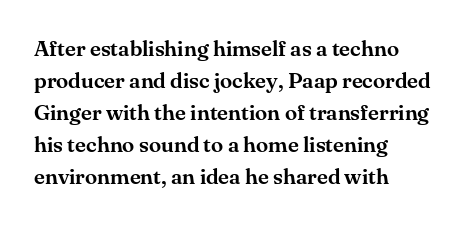
These lines were composed using upright roman letters. If you drew a ruler down the left edge, every line would touch it. In terms of leading, this rendering sits right in the middle. These lines keep a tight, regular rhythm from letter to letter. The glyphs are unaccompanied by any horizontal stroke below them.
